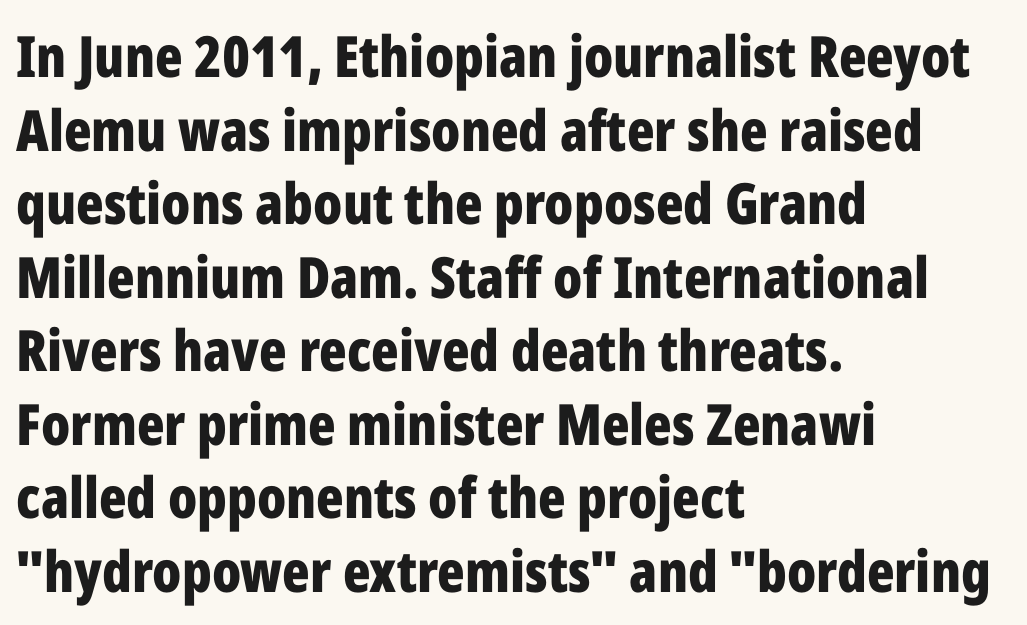
The image shows 57 px bold, condensed sans-serif type, upright; set left-aligned, normal line spacing (1.29x), normal letter spacing, not underlined; low stroke contrast and a medium x-height.
